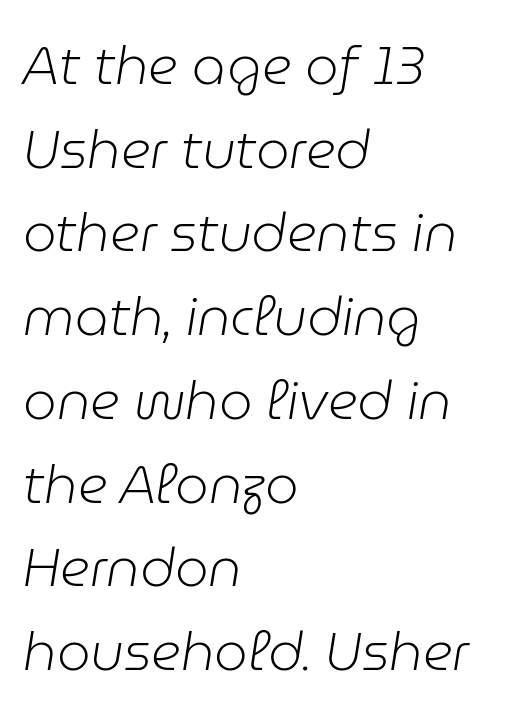
Varying glyph widths throughout — classic text-font behaviour. There is no visible air inserted between adjacent glyphs. These lines sit exactly where default settings would place them. The strip under each line holds only bare page.
